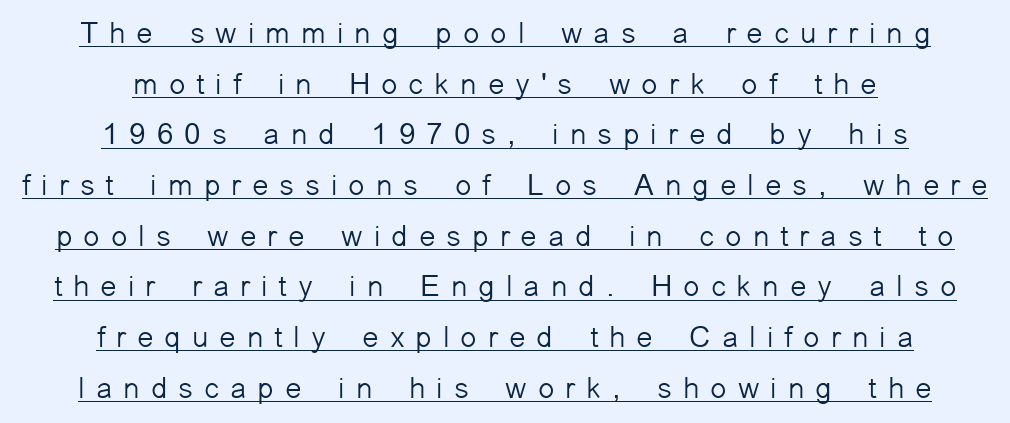
{"serif": "no", "italic": "no", "bold": "no", "weight": "light", "width": "normal", "stroke_contrast": "low", "x_height": "medium", "monospaced": "no", "underline": "yes", "align": "center", "line_spacing": "normal", "line_spacing_ratio": 1.69, "letter_spacing": "wide", "letter_spacing_em": 0.36, "glyph_px": 30}
